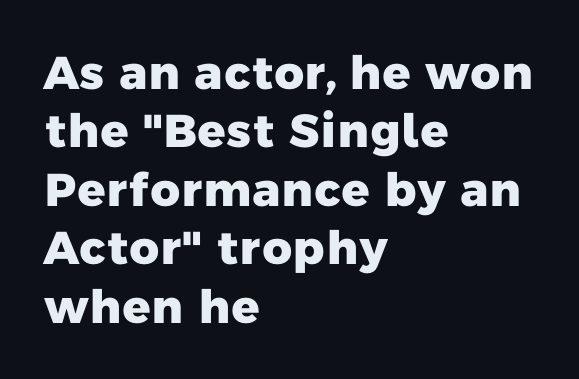
Just letters on the line, the space beneath them empty. This is sans-serif lettering, the kind often seen on screens and signage. The passage shown has conventional tracking throughout. Is this a fixed-width face? No — the glyphs have proportional, varying widths. Summary of weight: heavy, a full bold. Compared with a centered layout, this one pins lines to the left instead.
